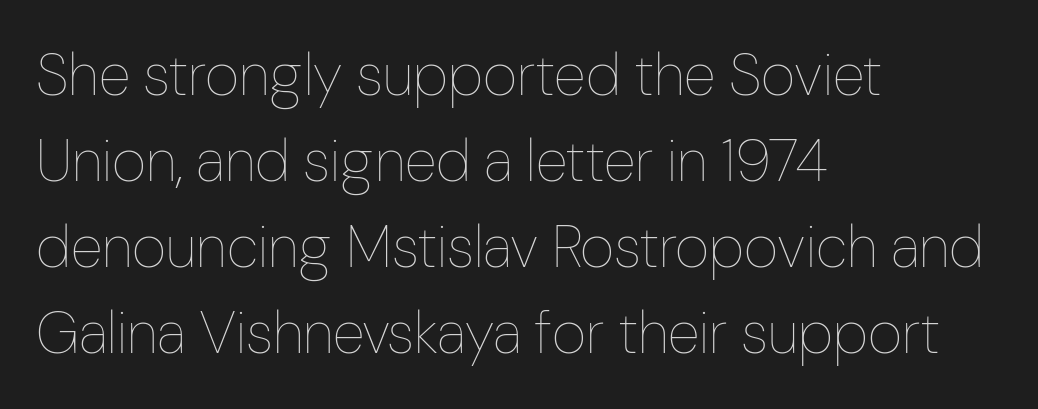
{"italic": "no", "bold": "no", "weight": "thin", "width": "condensed", "stroke_contrast": "low", "x_height": "medium", "monospaced": "no", "underline": "no", "align": "left", "line_spacing": "normal", "line_spacing_ratio": 1.46, "letter_spacing": "normal", "letter_spacing_em": 0.0, "glyph_px": 59}
